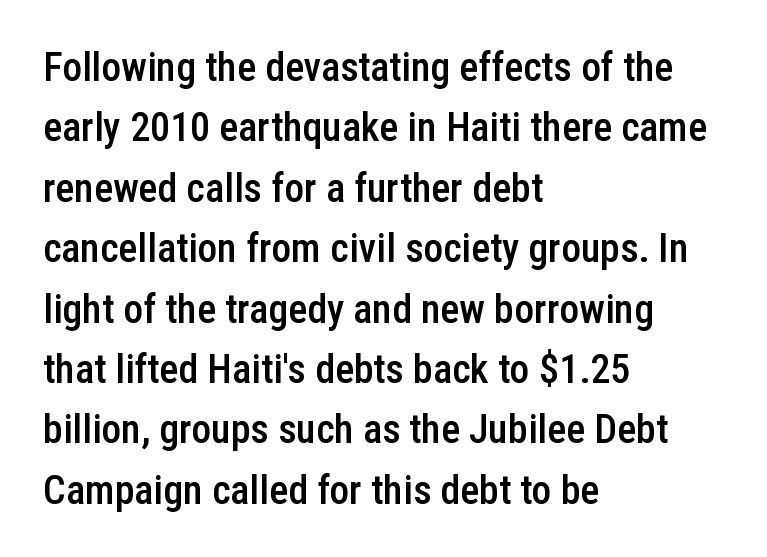
Q: Is the text bold? A: Semi-bold.
Q: Is the text italic (slanted)? A: No, it is upright.
Q: Is the typeface a serif or a sans-serif typeface? A: Sans-serif.
Q: Is the text underlined? A: No.
Q: How is the paragraph aligned? A: Left-aligned.
Q: Is the spacing between letters normal or unusually wide? A: Normal.
Q: Is the spacing between lines tight, normal or loose? A: Normal.
Q: Width (condensed, normal, or wide)? A: Condensed.
Q: Stroke contrast? A: Low.
Q: x-height? A: Medium.
Q: Monospaced? A: No.
